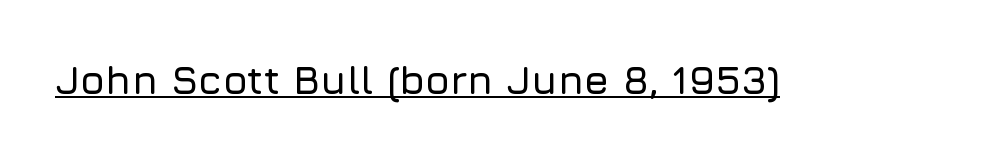
The image shows 40 px sans-serif type, upright; set normal letter spacing, underlined; low stroke contrast and a medium x-height.
